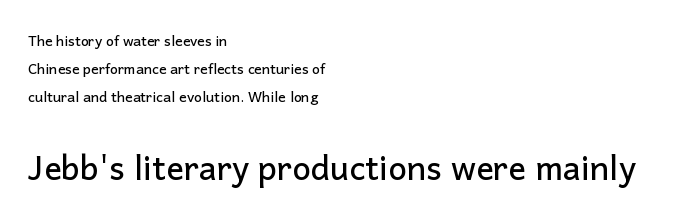
Q: Is the text italic (slanted)? A: No, it is upright.
Q: Is the typeface a serif or a sans-serif typeface? A: Sans-serif.
Q: Is the text underlined? A: No.
Q: How is the paragraph aligned? A: Left-aligned.
Q: Is the spacing between letters normal or unusually wide? A: Normal.
Q: Is the spacing between lines tight, normal or loose? A: Loose.
Q: Which block of text is set in a larger size, the first (top) or the second (bottom)? A: The second (bottom) one.
Q: Width (condensed, normal, or wide)? A: Normal.
Q: Stroke contrast? A: Low.
Q: x-height? A: Medium.
Q: Monospaced? A: No.
